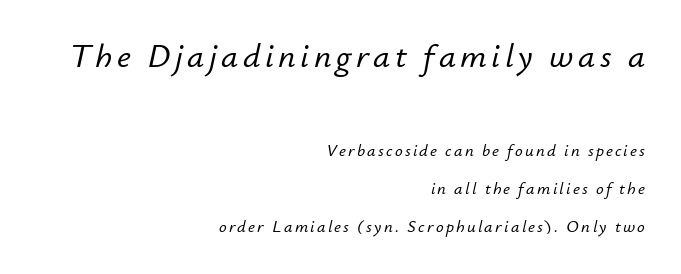
Q: Is the text italic (slanted)? A: Yes, it leans right by about 12 degrees.
Q: Is the text underlined? A: No.
Q: How is the paragraph aligned? A: Right-aligned.
Q: Is the spacing between lines tight, normal or loose? A: Loose.
Q: Which block of text is set in a larger size, the first (top) or the second (bottom)? A: The first (top) one.
Q: Width (condensed, normal, or wide)? A: Normal.
Q: Stroke contrast? A: Low.
Q: x-height? A: Small.
Q: Monospaced? A: No.
